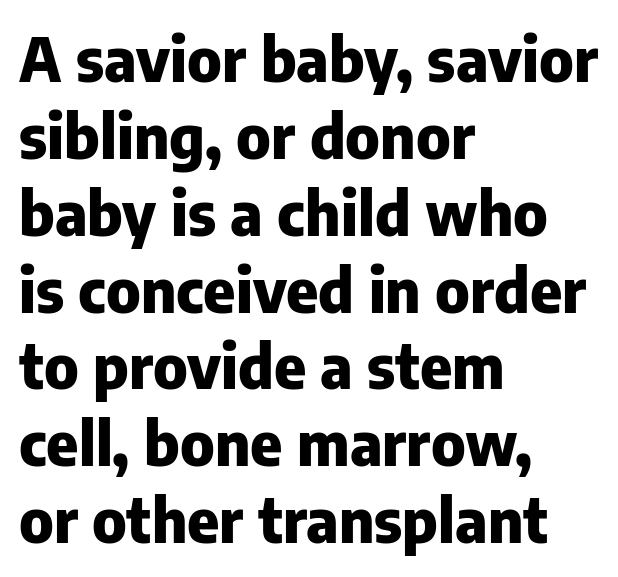
Q: Is the text bold? A: Yes.
Q: Is the text italic (slanted)? A: No, it is upright.
Q: Is the typeface a serif or a sans-serif typeface? A: Sans-serif.
Q: Is the text underlined? A: No.
Q: How is the paragraph aligned? A: Left-aligned.
Q: Is the spacing between letters normal or unusually wide? A: Normal.
Q: Is the spacing between lines tight, normal or loose? A: Normal.
Q: Width (condensed, normal, or wide)? A: Normal.
Q: Stroke contrast? A: Low.
Q: x-height? A: Medium.
Q: Monospaced? A: No.
